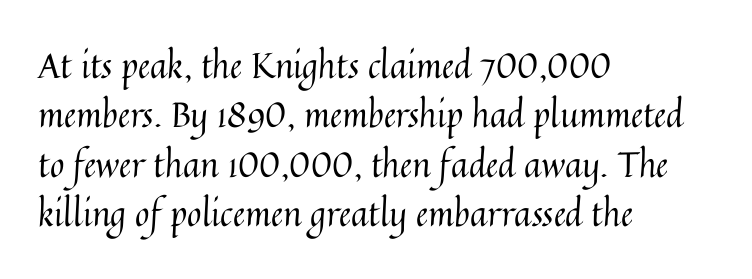
The image shows 35 px regular-weight type; set left-aligned, normal line spacing (1.41x), normal letter spacing, not underlined; medium stroke contrast and a medium x-height.
